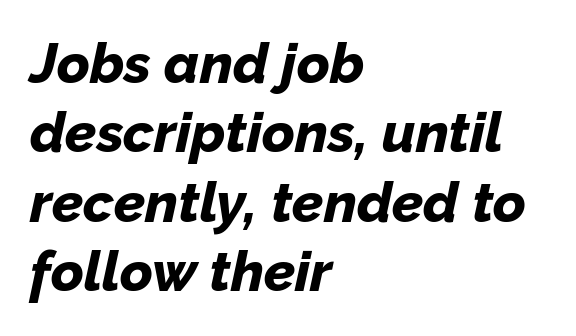
Varying glyph widths throughout — classic text-font behaviour. Line beginnings align vertically; line endings do not. Glance below the letters and you will spot only blank space. Letter spacing: default. Notice how thick the strokes are: this is what a full bold looks like.
